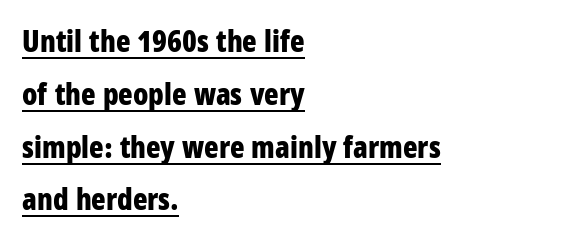
The specimen includes a rule beneath the text block's lines. I'd describe the lettering as bold — thick and assertive. Tracking here is standard; glyphs follow each other at the usual distance. The passage shown is typed in a proportional face where columns would drift. The typeface chosen for these lines omits serifs.
